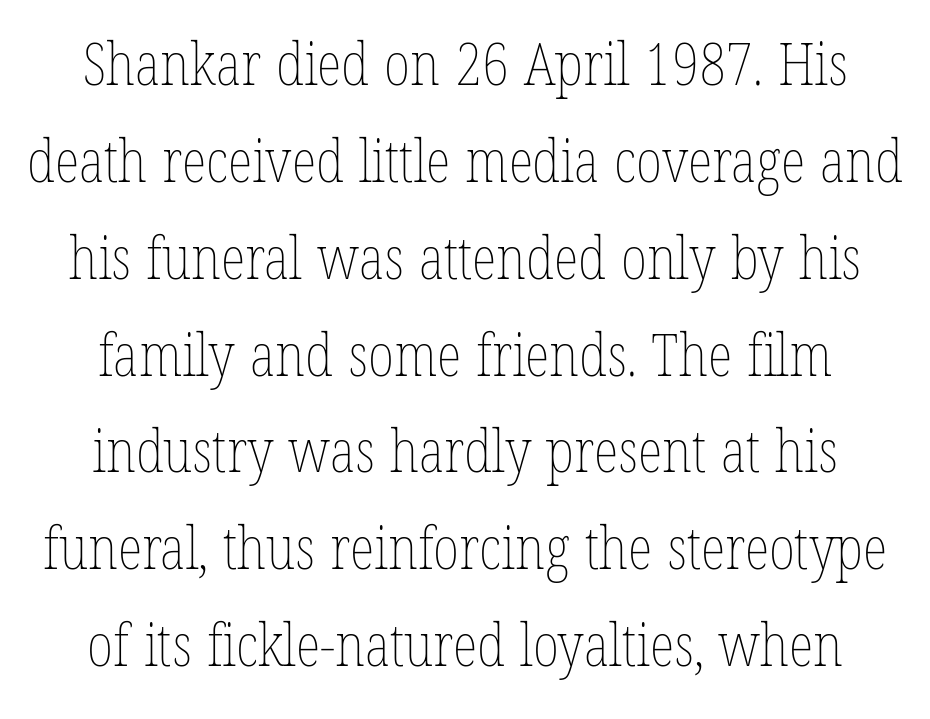
Q: Is the text bold? A: No.
Q: Is the text italic (slanted)? A: No, it is upright.
Q: Is the text underlined? A: No.
Q: How is the paragraph aligned? A: Centered.
Q: Is the spacing between letters normal or unusually wide? A: Normal.
Q: Is the spacing between lines tight, normal or loose? A: Normal.
Q: Width (condensed, normal, or wide)? A: Condensed.
Q: Stroke contrast? A: Low.
Q: x-height? A: Medium.
Q: Monospaced? A: No.
